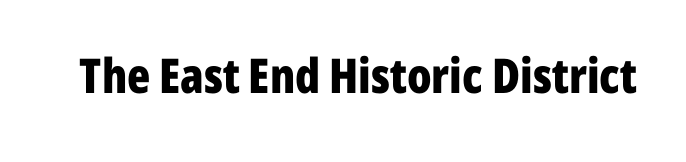
The image shows 48 px bold, condensed sans-serif type, upright; set normal letter spacing, not underlined; low stroke contrast and a medium x-height.
